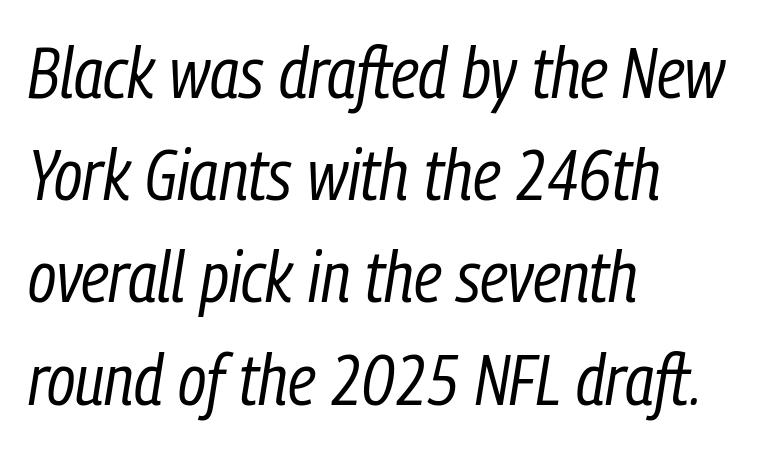
Nothing heavy about these letters — not bold at all. What stands out about the letter spacing? Nothing — it is the standard amount. Bare-footed words on every line. Horizontally, the lines are justified to the leading edge only. The rendering uses natural spacing where letterforms have individual widths.
